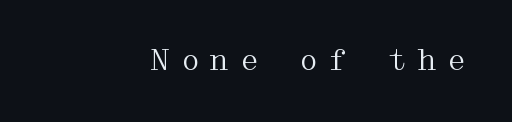
The image shows 29 px regular-weight, wide serif type, upright; set unusually wide letter spacing (+0.32 em), not underlined; medium stroke contrast and a medium x-height.
